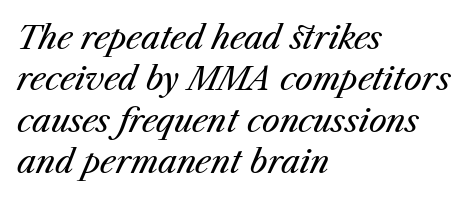
Q: Is the text bold? A: No.
Q: Is the text italic (slanted)? A: Yes, it leans right by about 23 degrees.
Q: Is the text underlined? A: No.
Q: How is the paragraph aligned? A: Left-aligned.
Q: Is the spacing between letters normal or unusually wide? A: Normal.
Q: Is the spacing between lines tight, normal or loose? A: Normal.
Q: Width (condensed, normal, or wide)? A: Normal.
Q: Stroke contrast? A: Medium.
Q: x-height? A: Medium.
Q: Monospaced? A: No.
